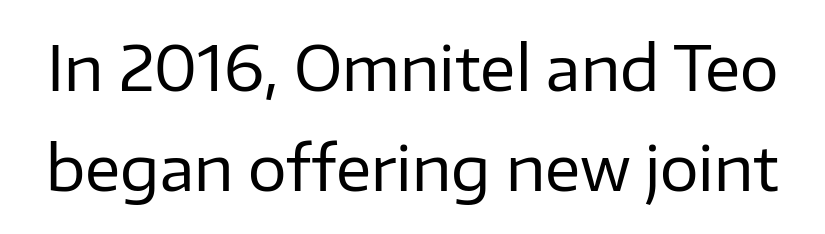
The image shows 61 px regular-weight sans-serif type, upright; set normal line spacing (1.64x), normal letter spacing, not underlined; low stroke contrast and a medium x-height.
